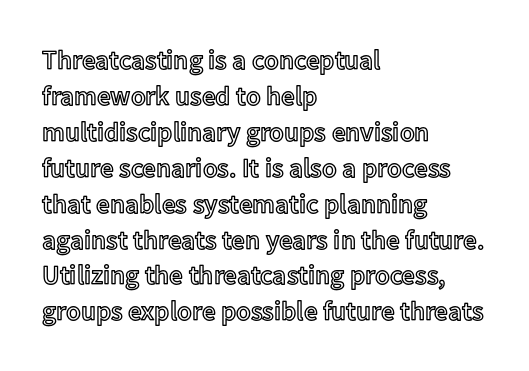
Q: Is the text italic (slanted)? A: No, it is upright.
Q: Is the text underlined? A: No.
Q: How is the paragraph aligned? A: Left-aligned.
Q: Is the spacing between letters normal or unusually wide? A: Normal.
Q: Is the spacing between lines tight, normal or loose? A: Normal.
